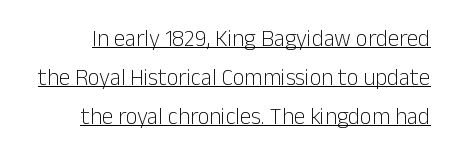
A baseline rule has been typeset under these characters. The block of text has a typical density, with ordinary space between rows. Upright lettering throughout. How are the letters spaced? Ordinarily, with no added tracking.
